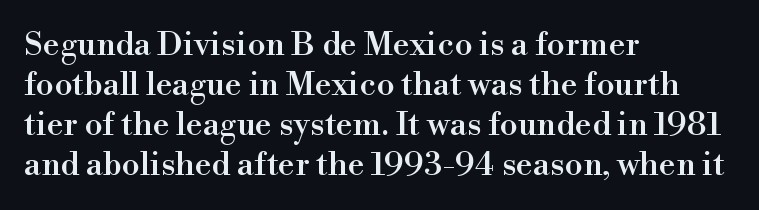
{"serif": "yes", "italic": "no", "width": "normal", "stroke_contrast": "high", "x_height": "small", "monospaced": "no", "underline": "no", "align": "left", "line_spacing_ratio": 1.21, "letter_spacing": "normal", "letter_spacing_em": 0.0, "glyph_px": 33}
